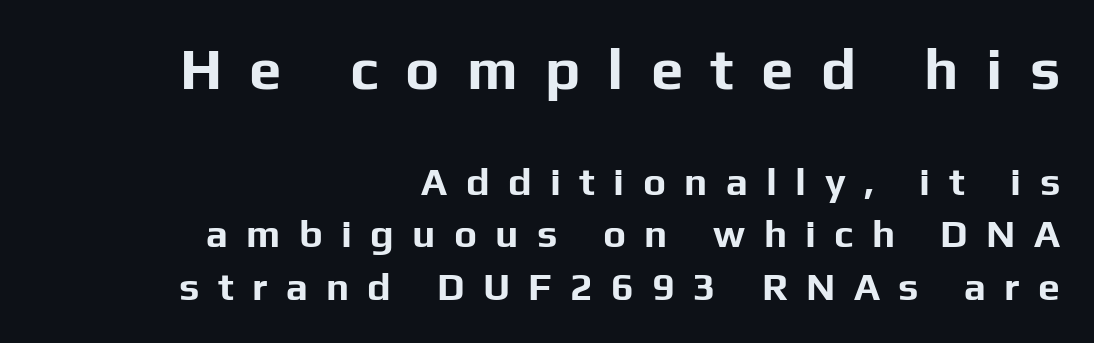
The image shows 58 px bold sans-serif type, upright; set right-aligned, normal line spacing (1.34x), unusually wide letter spacing (+0.47 em), not underlined; the first (top) block is 1.49x larger; low stroke contrast and a medium x-height.
